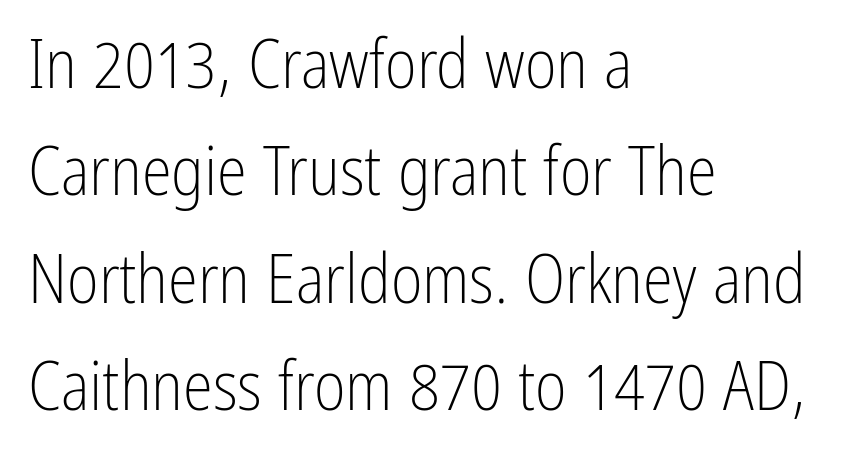
{"serif": "no", "italic": "no", "bold": "no", "weight": "light", "width": "condensed", "stroke_contrast": "low", "x_height": "medium", "monospaced": "no", "underline": "no", "align": "left", "line_spacing": "normal", "line_spacing_ratio": 1.58, "letter_spacing": "normal", "letter_spacing_em": 0.0, "glyph_px": 68}
